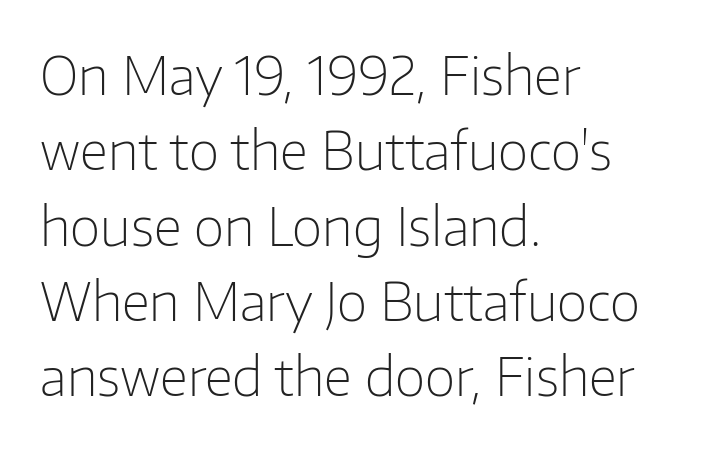
{"serif": "no", "italic": "no", "bold": "no", "weight": "light", "width": "normal", "stroke_contrast": "low", "x_height": "medium", "monospaced": "no", "underline": "no", "align": "left", "line_spacing": "normal", "line_spacing_ratio": 1.42, "letter_spacing": "normal", "letter_spacing_em": 0.0, "glyph_px": 53}
